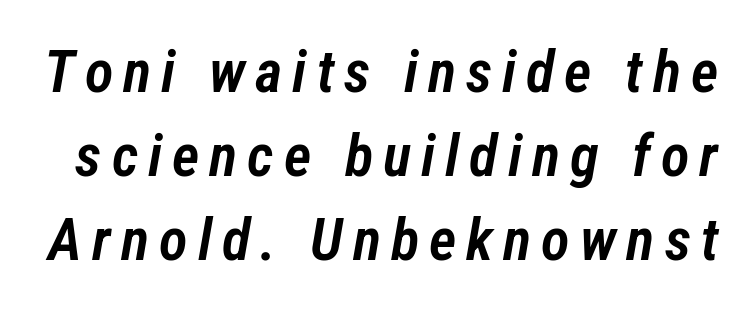
The image shows 59 px semibold, condensed type, italic (leaning right); set normal line spacing (1.42x), not underlined; low stroke contrast and a medium x-height.
